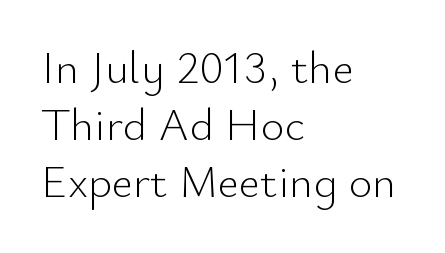
Q: Is the text bold? A: No.
Q: Is the text italic (slanted)? A: No, it is upright.
Q: Is the typeface a serif or a sans-serif typeface? A: Sans-serif.
Q: Is the text underlined? A: No.
Q: How is the paragraph aligned? A: Left-aligned.
Q: Is the spacing between letters normal or unusually wide? A: Normal.
Q: Width (condensed, normal, or wide)? A: Normal.
Q: Stroke contrast? A: Low.
Q: x-height? A: Small.
Q: Monospaced? A: No.
